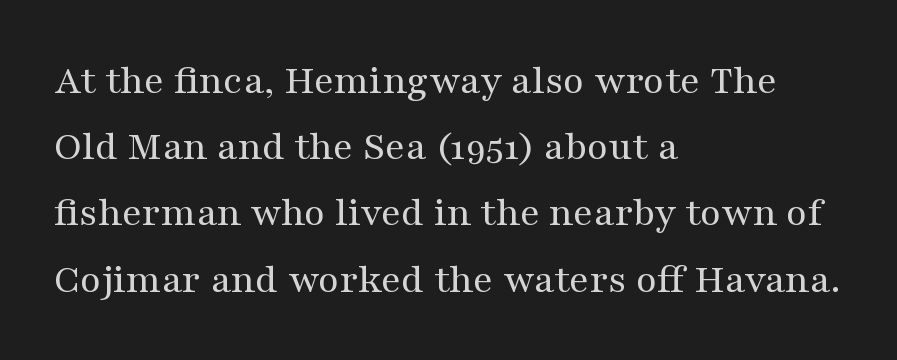
The image shows 43 px regular-weight, wide serif type, upright; set left-aligned, normal line spacing (1.54x), normal letter spacing, not underlined; medium stroke contrast and a medium x-height.
